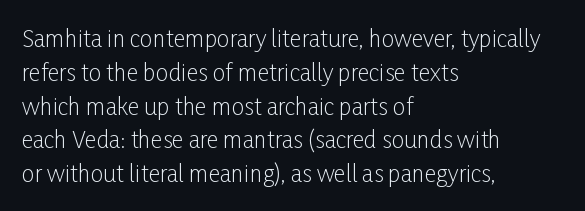
Just letters on the line, the space beneath them empty. Evenly set lines give the paragraph a standard silhouette. Heft: none added — not bold. Notice how the passage keeps a crisp vertical edge on the left only. No extra tracking has been applied to these lines. A roman cut, with each character standing at attention.
